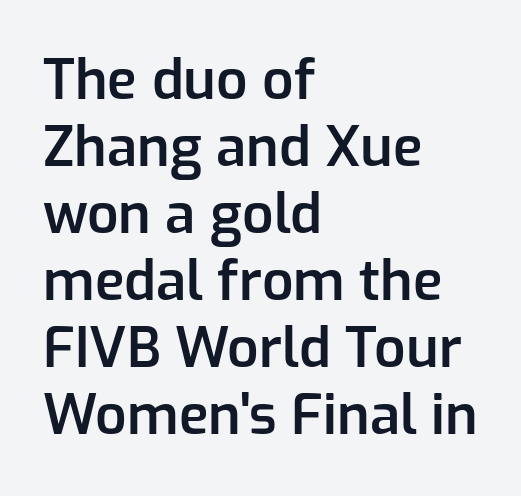
Honestly, the letter spacing is just normal — you wouldn't notice it. Vertical strokes here are truly vertical. On the weight axis this lands at semibold, roughly 600. Looks like regular typesetting: each glyph gets only the width it needs. Beneath every word, the page is bare. What kind of face is this? One without serifs — a sans.
